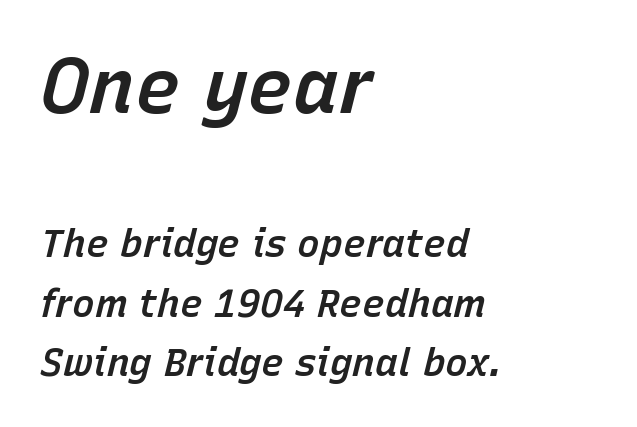
{"italic": "yes", "lean": "right", "slant_degrees": 15, "bold": "semi", "weight": "semibold", "width": "normal", "stroke_contrast": "low", "x_height": "medium", "monospaced": "no", "underline": "no", "align": "left", "line_spacing": "normal", "line_spacing_ratio": 1.57, "letter_spacing": "normal", "letter_spacing_em": 0.0, "larger_block": "first", "size_ratio": 2.0, "glyph_px": 76}
